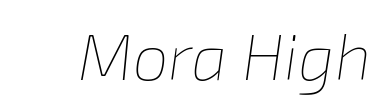
Q: Is the text bold? A: No.
Q: Is the text italic (slanted)? A: Yes, it leans right by about 8 degrees.
Q: Is the text underlined? A: No.
Q: Is the spacing between letters normal or unusually wide? A: Normal.
Q: Width (condensed, normal, or wide)? A: Normal.
Q: Stroke contrast? A: Low.
Q: x-height? A: Medium.
Q: Monospaced? A: No.
